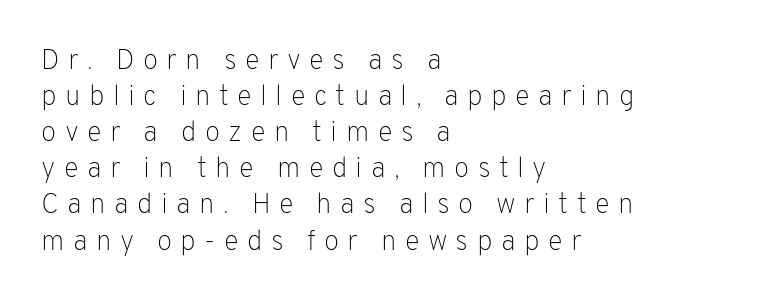
The passage is arranged the way most books set body copy — flush left. Vertical spacing — default. Clear beneath every line of the passage. Does extra space separate the letters? Yes, quite a lot of it.
